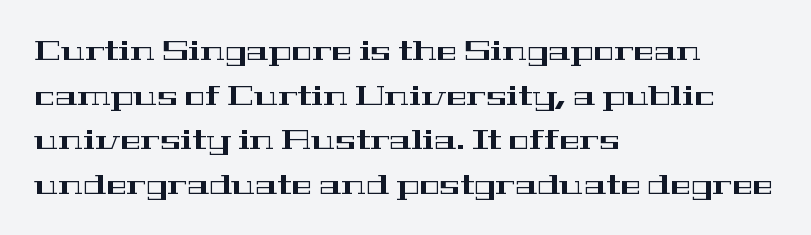
The image shows 28 px wide serif type, upright; set left-aligned, normal line spacing (1.59x), normal letter spacing, not underlined; high stroke contrast and a medium x-height.
